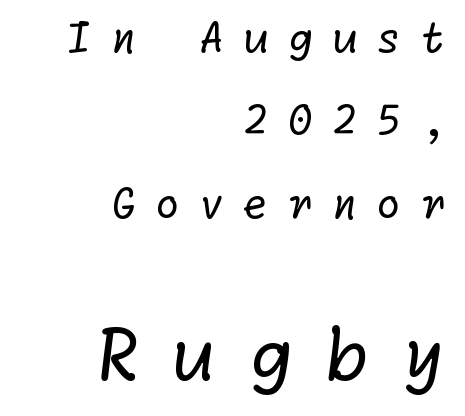
Honestly, the rows look like they've been pulled way apart. The tracking reads as deliberately expanded to a designer's eye. The typeface chosen for these lines omits serifs. The strokes are not fattened; the text isn't bold. Underline: absent. The following chunk of copy outweighs the initial chunk in type size.
